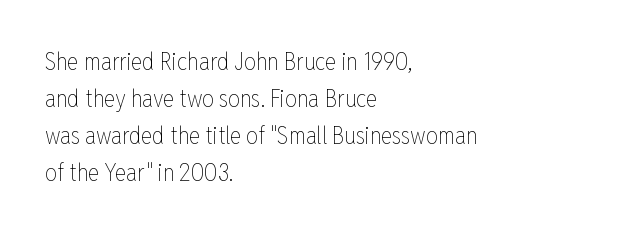
The image shows 24 px text type, upright; set left-aligned, normal line spacing (1.54x), normal letter spacing, not underlined.
